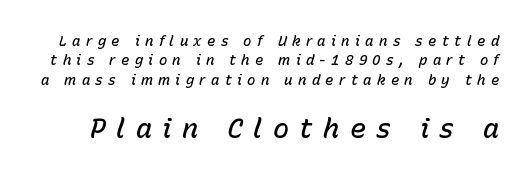
Q: Is the text bold? A: Semi-bold.
Q: Is the text italic (slanted)? A: Yes, it leans right by about 15 degrees.
Q: Is the text underlined? A: No.
Q: Is the spacing between letters normal or unusually wide? A: Unusually wide.
Q: Is the spacing between lines tight, normal or loose? A: Normal.
Q: Which block of text is set in a larger size, the first (top) or the second (bottom)? A: The second (bottom) one.
